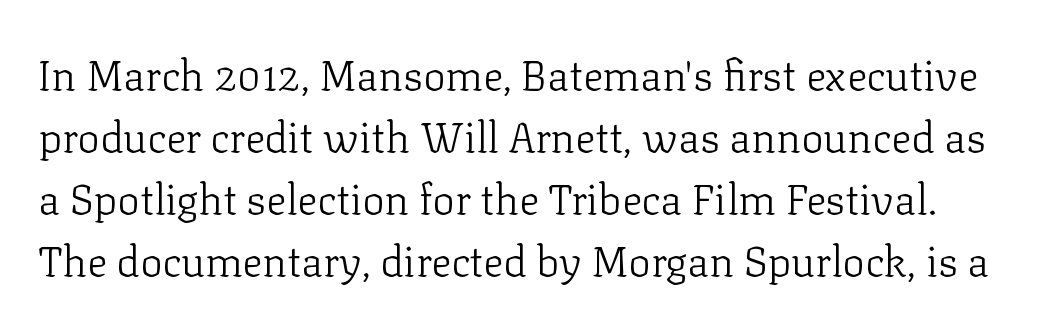
Q: Is the text bold? A: No.
Q: Is the text italic (slanted)? A: No, it is upright.
Q: Is the typeface a serif or a sans-serif typeface? A: Serif.
Q: Is the text underlined? A: No.
Q: Is the spacing between letters normal or unusually wide? A: Normal.
Q: Is the spacing between lines tight, normal or loose? A: Normal.
Q: Width (condensed, normal, or wide)? A: Normal.
Q: Stroke contrast? A: Low.
Q: x-height? A: Medium.
Q: Monospaced? A: No.
